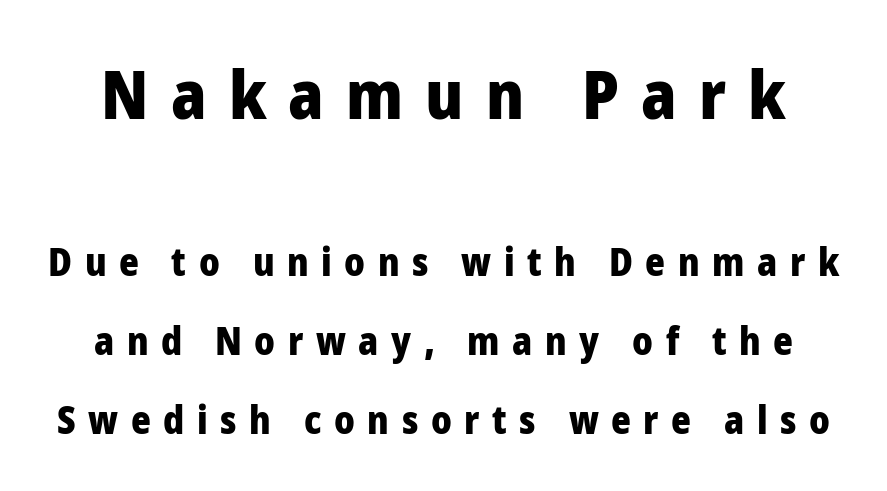
The image shows 67 px heavy sans-serif type, upright; set loose line spacing (2.07x), unusually wide letter spacing (+0.33 em), not underlined; the first (top) block is 1.76x larger; low stroke contrast and a medium x-height.
